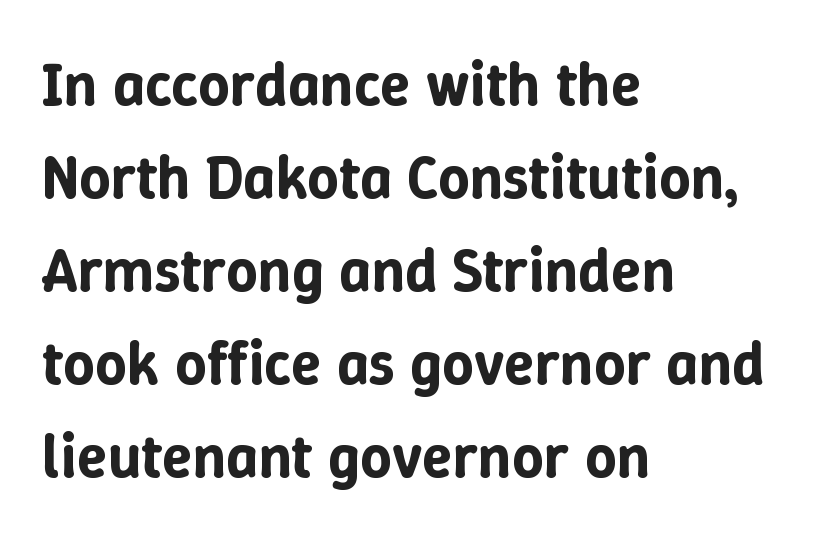
{"italic": "no", "width": "normal", "stroke_contrast": "low", "x_height": "medium", "monospaced": "no", "underline": "no", "align": "left", "line_spacing": "normal", "line_spacing_ratio": 1.5, "letter_spacing": "normal", "letter_spacing_em": 0.0, "glyph_px": 62}
